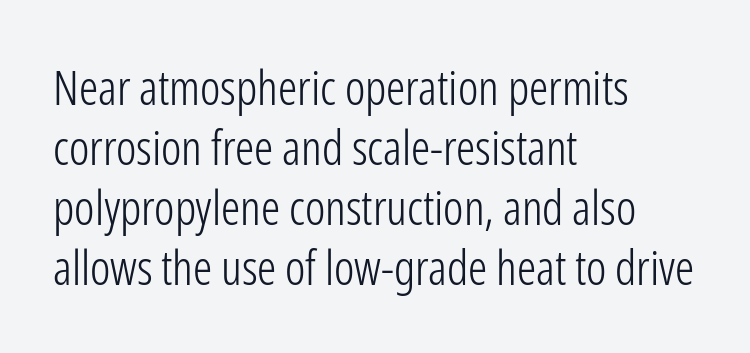
The image shows 48 px light, condensed sans-serif type, upright; set left-aligned, normal line spacing (1.25x), normal letter spacing, not underlined; low stroke contrast and a medium x-height.
